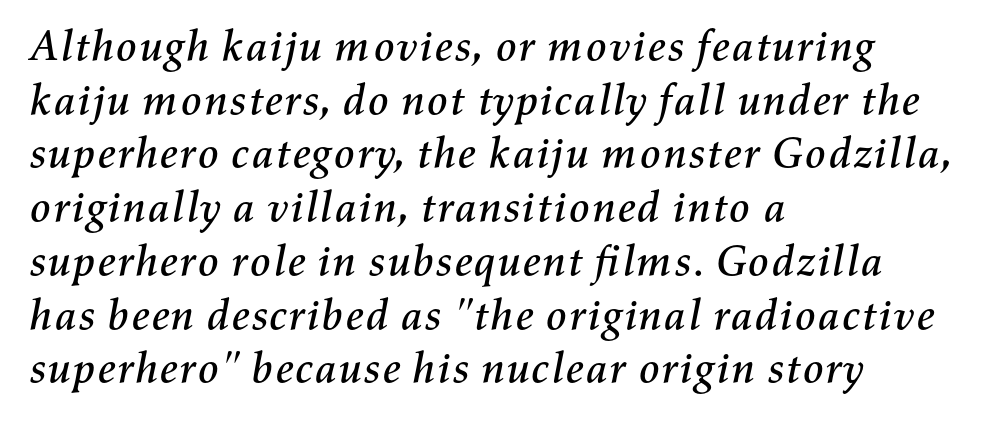
Q: Is the text italic (slanted)? A: Yes, it leans right by about 11 degrees.
Q: Is the text underlined? A: No.
Q: How is the paragraph aligned? A: Left-aligned.
Q: Is the spacing between letters normal or unusually wide? A: Normal.
Q: Is the spacing between lines tight, normal or loose? A: Normal.
Q: Width (condensed, normal, or wide)? A: Normal.
Q: Stroke contrast? A: Medium.
Q: x-height? A: Medium.
Q: Monospaced? A: No.
